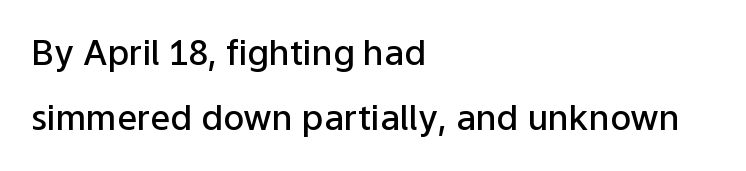
The image shows 35 px semibold sans-serif type, upright; set left-aligned, line spacing 1.87x, normal letter spacing, not underlined; low stroke contrast and a medium x-height.
